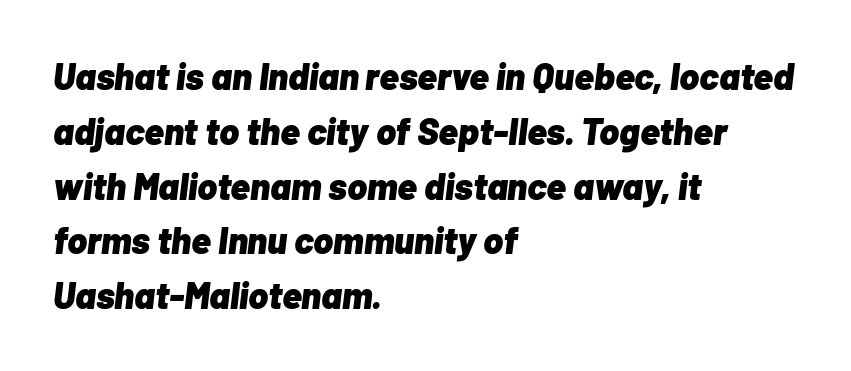
Successive baselines arrive at the customary interval. Heavy, bold letterforms. Glance below the letters and you will spot only blank space. Does extra space separate the letters? No, they use regular spacing.
